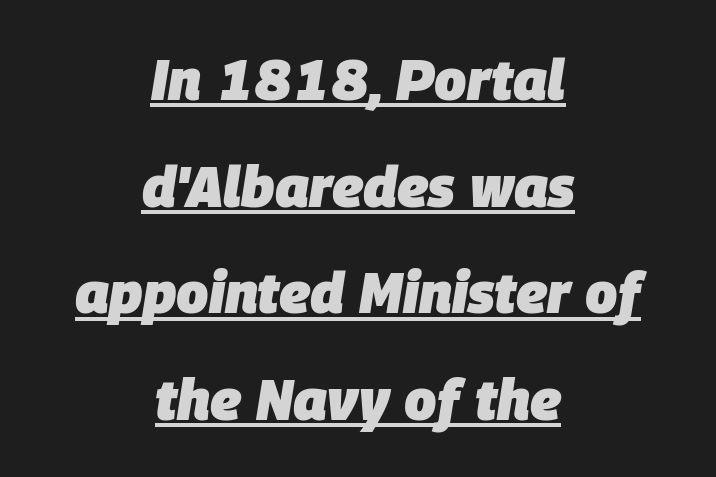
Reading down the block, each line starts at a different indent, mirrored at its end. Is the type bold? Yes — the strokes are clearly thick and heavy. The whole block is typeset with a tilt. Inter-character spacing is left at the font's built-in metrics. A typographer would call this underscored text. Here the designer chose a conventional face with non-uniform glyph widths.
